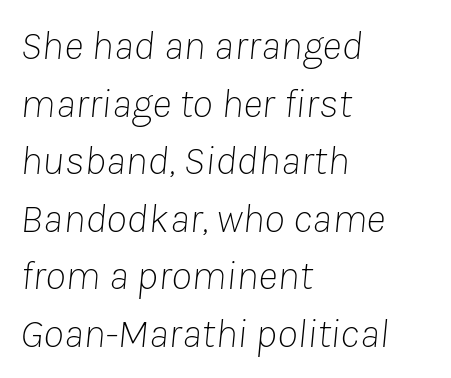
The image shows 42 px thin type, italic (leaning right); set left-aligned, normal line spacing (1.37x), normal letter spacing, not underlined; low stroke contrast and a medium x-height.
